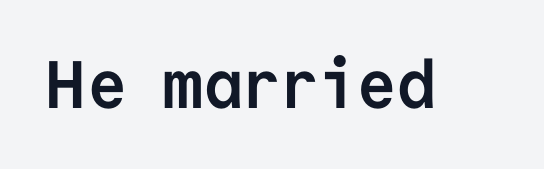
The image shows 67 px semibold sans-serif type, upright, monospaced; set normal letter spacing, not underlined; low stroke contrast and a medium x-height.
